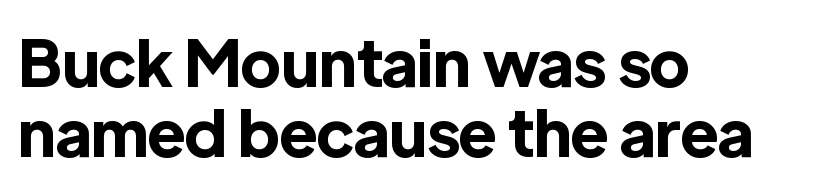
The image shows 64 px bold sans-serif type, upright; set left-aligned, tight line spacing (1.1x), normal letter spacing, not underlined; a medium x-height.
